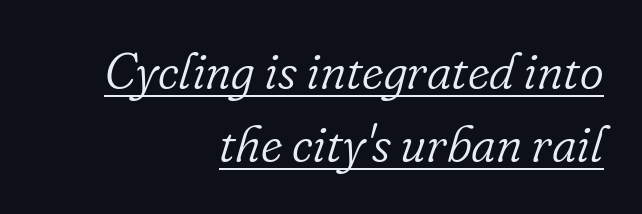
Q: Is the text bold? A: No.
Q: Is the text italic (slanted)? A: Yes, it leans right by about 16 degrees.
Q: Is the typeface a serif or a sans-serif typeface? A: Serif.
Q: Is the text underlined? A: Yes.
Q: How is the paragraph aligned? A: Right-aligned.
Q: Is the spacing between letters normal or unusually wide? A: Normal.
Q: Is the spacing between lines tight, normal or loose? A: Normal.
Q: Width (condensed, normal, or wide)? A: Normal.
Q: Stroke contrast? A: Low.
Q: x-height? A: Small.
Q: Monospaced? A: No.
